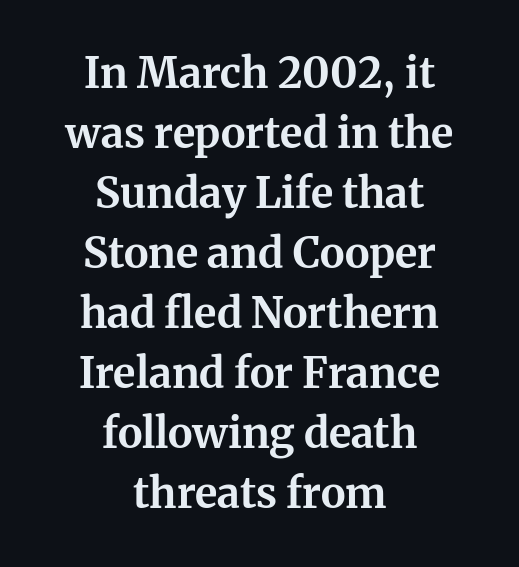
The image shows 42 px bold serif type, upright; set centered, normal line spacing (1.43x), normal letter spacing, not underlined; medium stroke contrast and a medium x-height.
